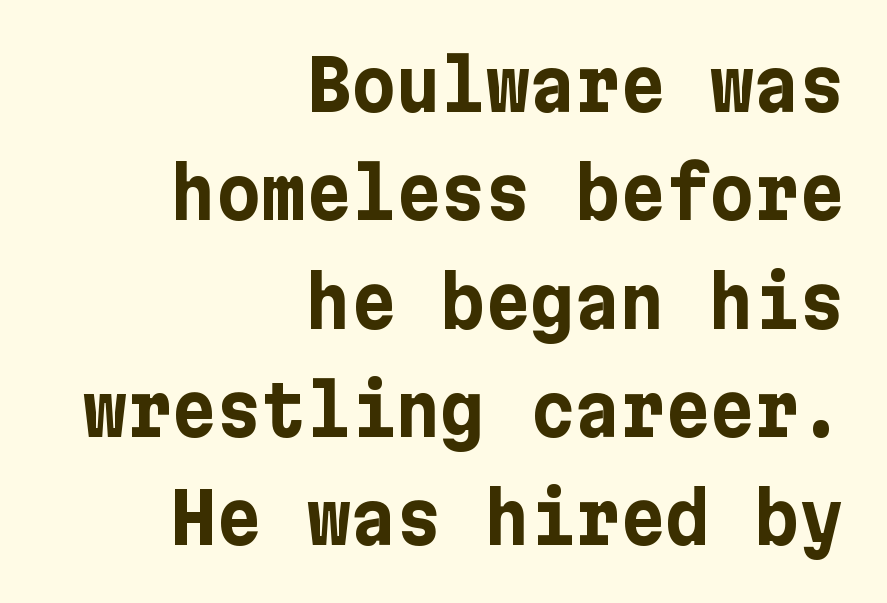
{"serif": "no", "italic": "no", "bold": "yes", "weight": "bold", "width": "normal", "stroke_contrast": "low", "x_height": "medium", "underline": "no", "align": "right", "line_spacing": "normal", "line_spacing_ratio": 1.57, "letter_spacing": "normal", "letter_spacing_em": 0.0, "glyph_px": 69}
